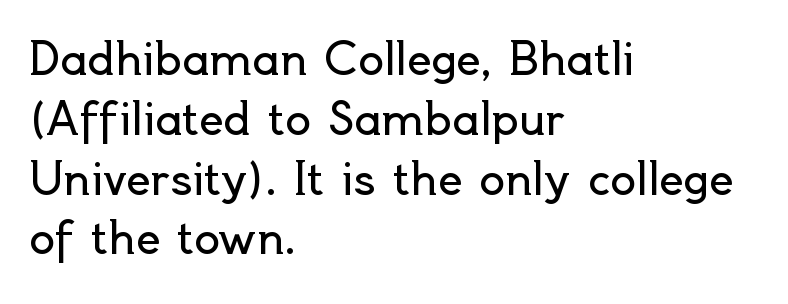
The image shows 43 px regular-weight sans-serif type, upright; set left-aligned, normal line spacing (1.39x), normal letter spacing, not underlined; a small x-height.
